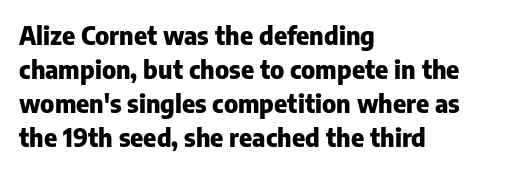
The image shows 25 px bold type, upright; set left-aligned, normal line spacing (1.36x), normal letter spacing, not underlined.
